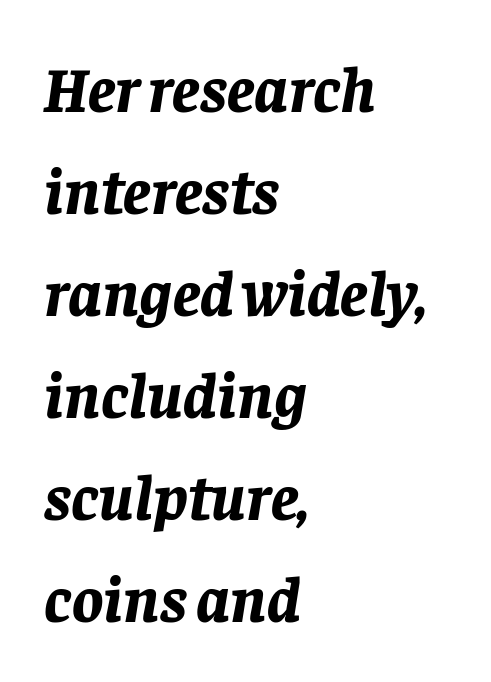
What's the leading like? Ordinary, nothing unusual. Each glyph is drawn with heavy, bold strokes. Rendered with sloped, italic letterforms. Just letters on the line, the space beneath them empty.
